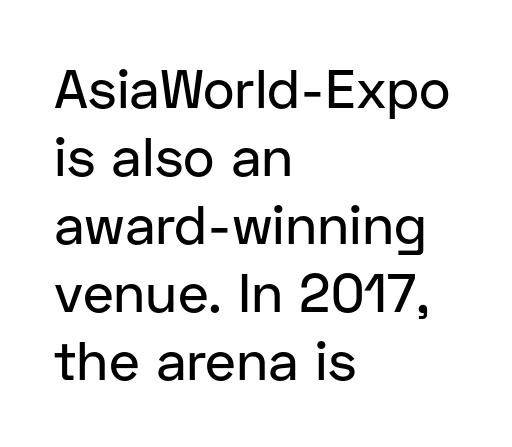
{"serif": "no", "italic": "no", "width": "normal", "stroke_contrast": "low", "x_height": "medium", "monospaced": "no", "underline": "no", "align": "left", "line_spacing": "normal", "line_spacing_ratio": 1.26, "letter_spacing": "normal", "letter_spacing_em": 0.0, "glyph_px": 54}
